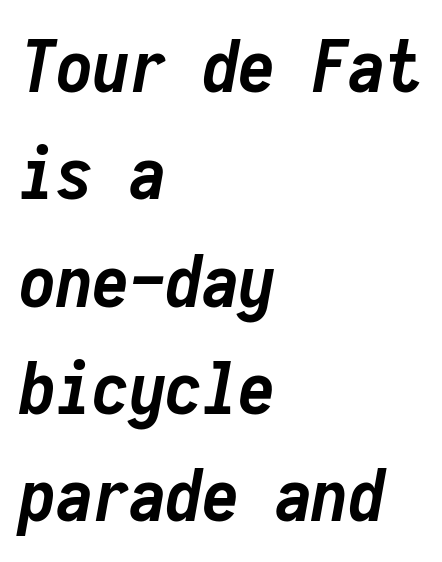
Q: Is the text bold? A: Yes.
Q: Is the text italic (slanted)? A: Yes, it leans right by about 10 degrees.
Q: Is the text underlined? A: No.
Q: How is the paragraph aligned? A: Left-aligned.
Q: Is the spacing between letters normal or unusually wide? A: Normal.
Q: Is the spacing between lines tight, normal or loose? A: Normal.
Q: Width (condensed, normal, or wide)? A: Condensed.
Q: Stroke contrast? A: Low.
Q: x-height? A: Medium.
Q: Monospaced? A: Yes.
